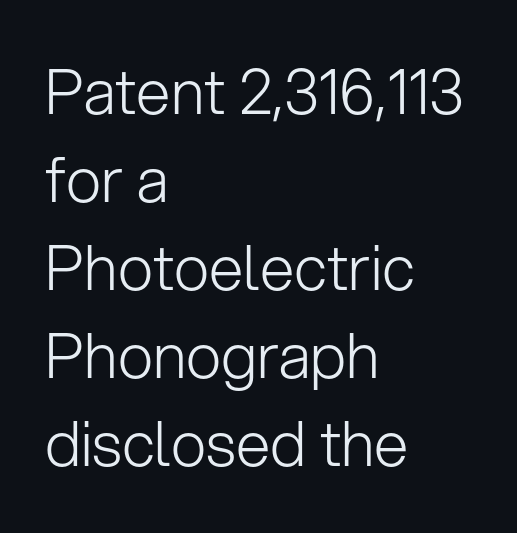
The image shows 62 px light sans-serif type, upright; set left-aligned, normal line spacing (1.42x), normal letter spacing, not underlined; low stroke contrast and a medium x-height.
